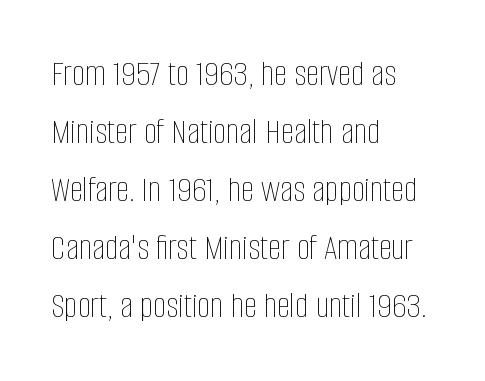
{"italic": "no", "bold": "no", "weight": "thin", "width": "condensed", "stroke_contrast": "low", "x_height": "large", "monospaced": "no", "underline": "no", "align": "left", "line_spacing": "normal", "line_spacing_ratio": 1.57, "letter_spacing": "normal", "letter_spacing_em": 0.0, "glyph_px": 37}
